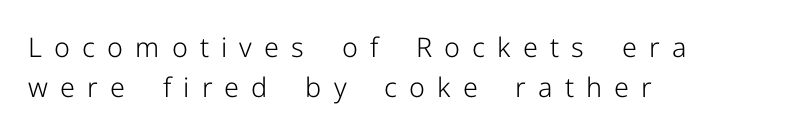
The specimen reads as upright at a glance. Check the space under the baseline: it is left empty. Spacing between characters has been opened up far beyond the box default. The rows are spaced the way most documents space them. The face looks like a standard text weight, possibly lighter. Line starts are locked; line ends wander.
